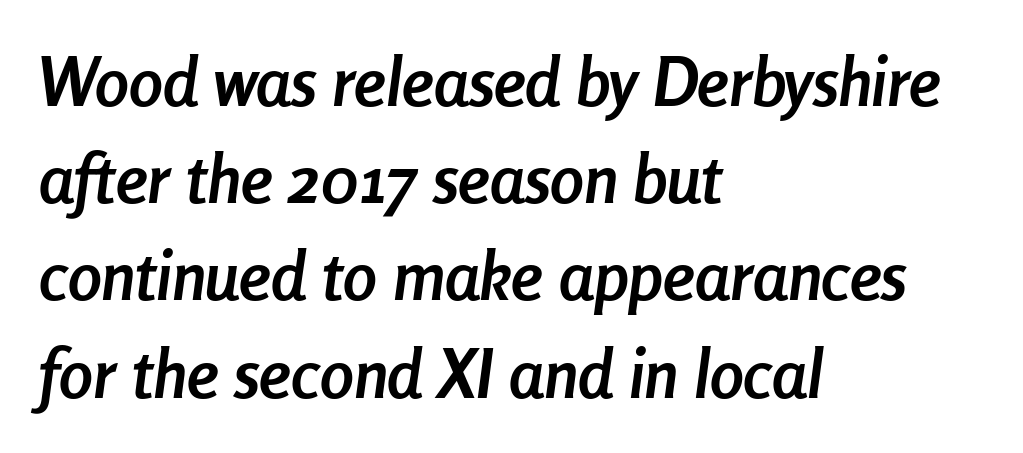
The image shows 68 px semibold, condensed type, italic (leaning right); set left-aligned, normal line spacing (1.43x), normal letter spacing, not underlined; low stroke contrast and a medium x-height.
